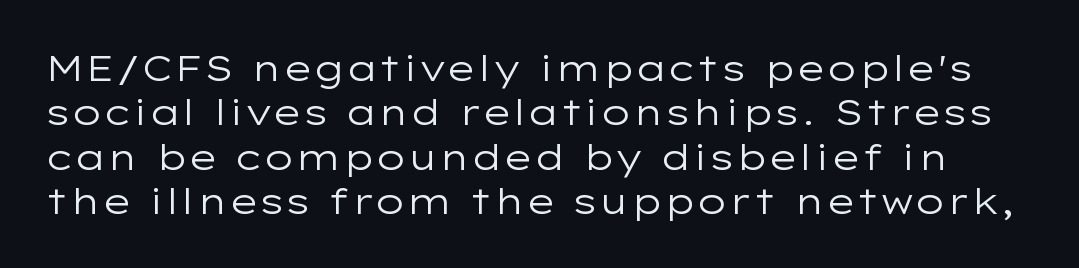
The letters advance in unequal steps, a hallmark of proportional type. The line texture is even and compact thanks to regular tracking. Each row of text sits above clean, open space. No letter is thick-stroked: the sample isn't bold.
